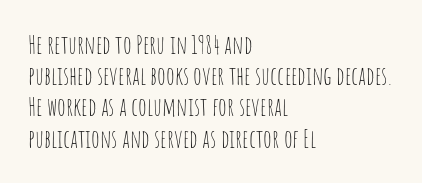
{"italic": "no", "bold": "no", "underline": "no", "align": "left", "line_spacing": "normal", "line_spacing_ratio": 1.25, "letter_spacing": "normal", "letter_spacing_em": 0.0, "glyph_px": 25}
